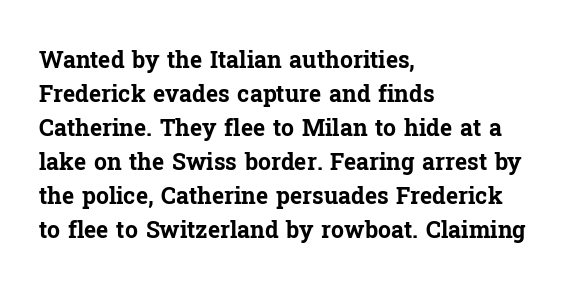
Q: Is the text bold? A: Yes.
Q: Is the text italic (slanted)? A: No, it is upright.
Q: Is the text underlined? A: No.
Q: How is the paragraph aligned? A: Left-aligned.
Q: Is the spacing between letters normal or unusually wide? A: Normal.
Q: Is the spacing between lines tight, normal or loose? A: Normal.
